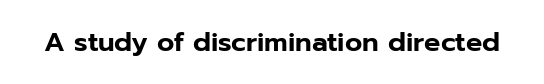
This rendering leaves character spacing at its baseline value. Has an underline been added? It has not. No italicization has been applied; the sample stays upright.
